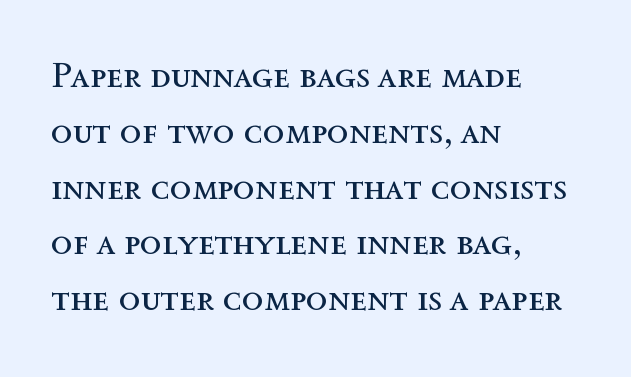
Varying glyph widths throughout — classic text-font behaviour. Nope, not italic — everything's standing straight. Anything drawn beneath the words? Only blank space. Alignment: flush left. The letterforms sit shoulder to shoulder at normal distance.
